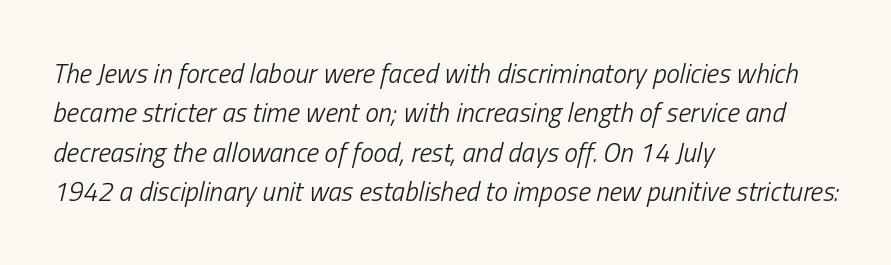
The letters look calm and open, with moderate or lighter stems. Typeset ragged right — the left edge is the straight one. Leading: standard. Compared with ordinary roman type, these characters are visibly tilted.
